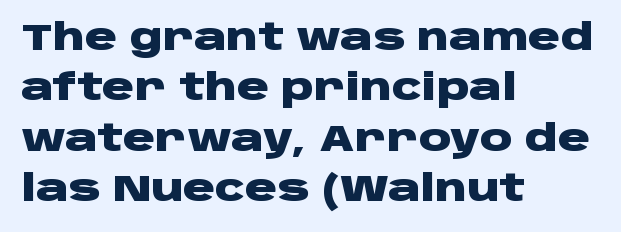
The image shows 36 px heavy, wide sans-serif type, upright; set left-aligned, normal line spacing (1.4x), normal letter spacing, not underlined; low stroke contrast and a large x-height.
